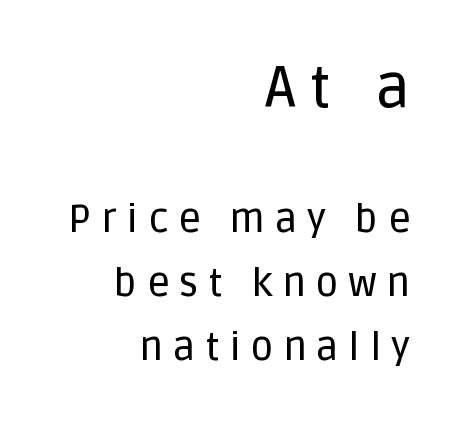
Q: Is the text italic (slanted)? A: No, it is upright.
Q: Is the typeface a serif or a sans-serif typeface? A: Sans-serif.
Q: Is the text underlined? A: No.
Q: How is the paragraph aligned? A: Right-aligned.
Q: Is the spacing between letters normal or unusually wide? A: Unusually wide.
Q: Is the spacing between lines tight, normal or loose? A: Normal.
Q: Which block of text is set in a larger size, the first (top) or the second (bottom)? A: The first (top) one.
Q: Width (condensed, normal, or wide)? A: Normal.
Q: Stroke contrast? A: Low.
Q: x-height? A: Large.
Q: Monospaced? A: No.
